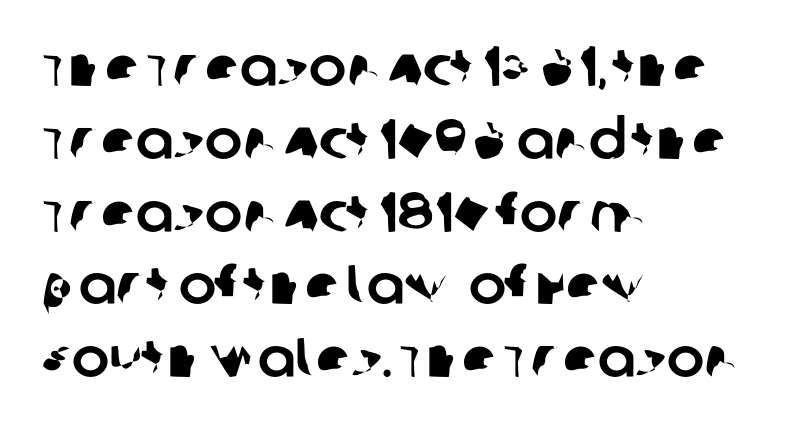
{"serif": "no", "width": "normal", "stroke_contrast": "low", "x_height": "large", "monospaced": "no", "underline": "no", "align": "left", "line_spacing": "normal", "line_spacing_ratio": 1.3, "letter_spacing": "normal", "letter_spacing_em": 0.0, "glyph_px": 56}
